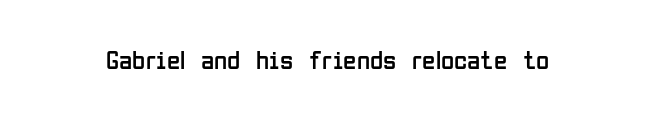
Q: Is the text bold? A: No.
Q: Is the text italic (slanted)? A: No, it is upright.
Q: Is the text underlined? A: No.
Q: Is the spacing between letters normal or unusually wide? A: Normal.
